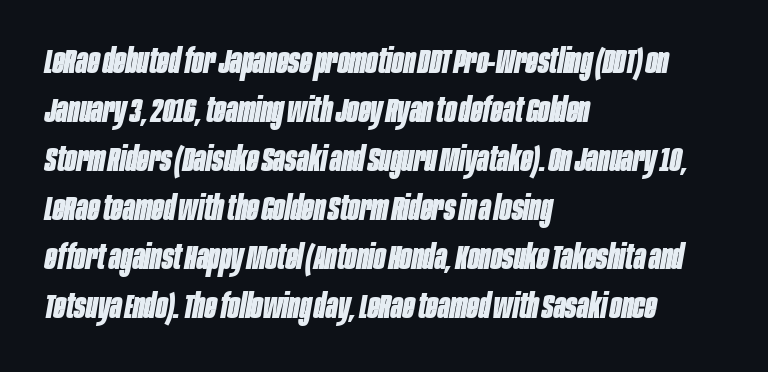
Q: Is the text bold? A: Yes.
Q: Is the text italic (slanted)? A: Yes, it leans right by about 10 degrees.
Q: Is the text underlined? A: No.
Q: How is the paragraph aligned? A: Left-aligned.
Q: Is the spacing between letters normal or unusually wide? A: Normal.
Q: Is the spacing between lines tight, normal or loose? A: Normal.
Q: Width (condensed, normal, or wide)? A: Condensed.
Q: Stroke contrast? A: Low.
Q: x-height? A: Large.
Q: Monospaced? A: No.
